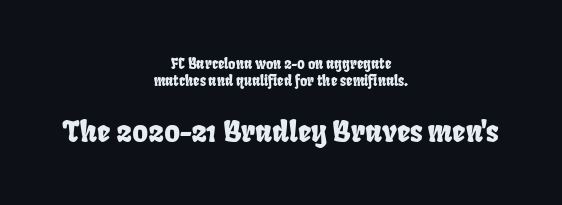
The image shows 29 px condensed sans-serif type; set centered, line spacing 1.23x, normal letter spacing, not underlined; the second (bottom) block is 2.07x larger; low stroke contrast and a large x-height.
